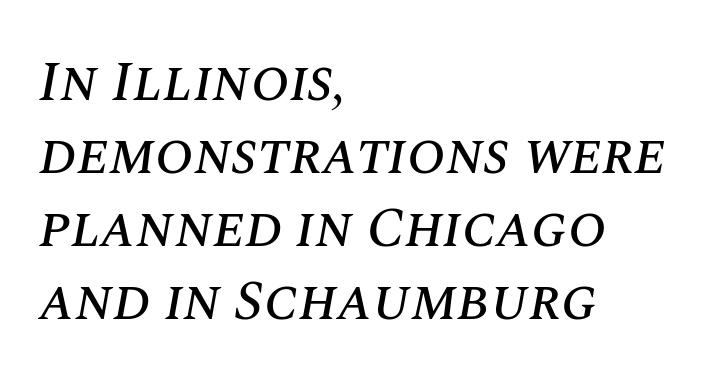
A typesetter would mark this as italic. Where is the straight margin? On the left. Notice how descenders clear the ascenders below comfortably — that's standard leading. In terms of letterspacing, this is plain default setting. Bare-footed words on every line.
